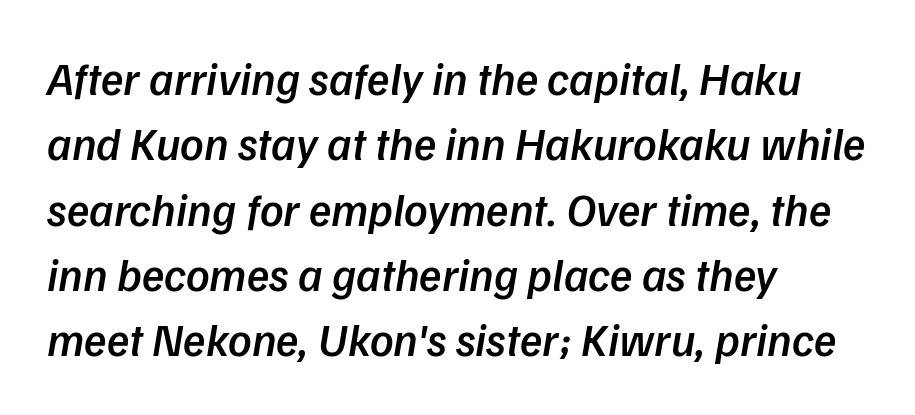
The image shows 46 px semibold type, italic (leaning right); set left-aligned, normal line spacing (1.42x), normal letter spacing, not underlined; low stroke contrast and a medium x-height.
